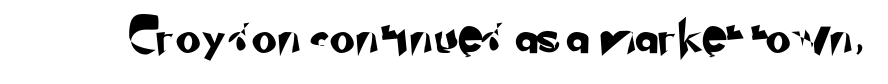
{"serif": "no", "width": "normal", "stroke_contrast": "low", "x_height": "small", "monospaced": "no", "underline": "no", "glyph_px": 31}
